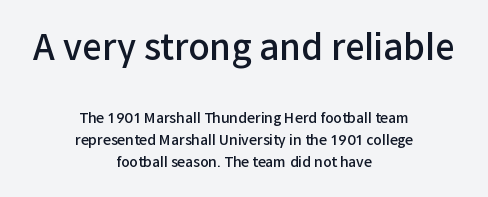
Q: Is the text bold? A: Semi-bold.
Q: Is the text italic (slanted)? A: No, it is upright.
Q: Is the typeface a serif or a sans-serif typeface? A: Sans-serif.
Q: Is the text underlined? A: No.
Q: How is the paragraph aligned? A: Centered.
Q: Is the spacing between letters normal or unusually wide? A: Normal.
Q: Is the spacing between lines tight, normal or loose? A: Normal.
Q: Which block of text is set in a larger size, the first (top) or the second (bottom)? A: The first (top) one.
Q: Width (condensed, normal, or wide)? A: Normal.
Q: Stroke contrast? A: Low.
Q: x-height? A: Medium.
Q: Monospaced? A: No.
